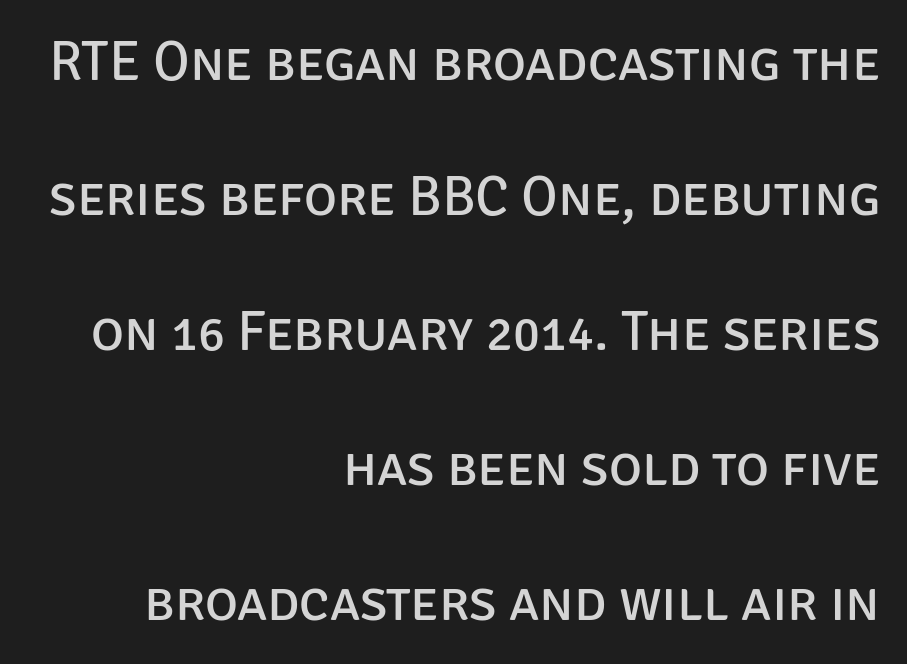
Q: Is the text bold? A: No.
Q: Is the text italic (slanted)? A: No, it is upright.
Q: Is the typeface a serif or a sans-serif typeface? A: Sans-serif.
Q: Is the text underlined? A: No.
Q: How is the paragraph aligned? A: Right-aligned.
Q: Is the spacing between letters normal or unusually wide? A: Normal.
Q: Is the spacing between lines tight, normal or loose? A: Loose.
Q: Width (condensed, normal, or wide)? A: Normal.
Q: Stroke contrast? A: Low.
Q: x-height? A: Large.
Q: Monospaced? A: No.
